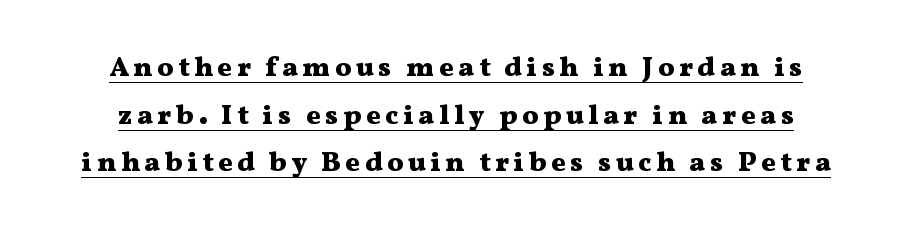
{"italic": "no", "bold": "yes", "underline": "yes", "line_spacing_ratio": 1.76, "glyph_px": 27}
